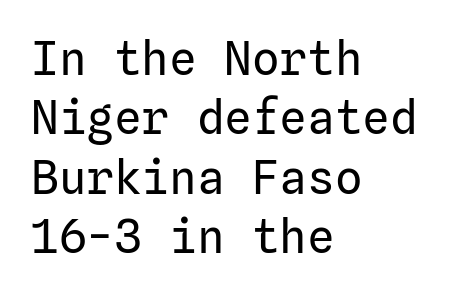
The image shows 46 px regular-weight sans-serif type, upright; set left-aligned, normal line spacing (1.29x), normal letter spacing, not underlined; low stroke contrast and a medium x-height.
